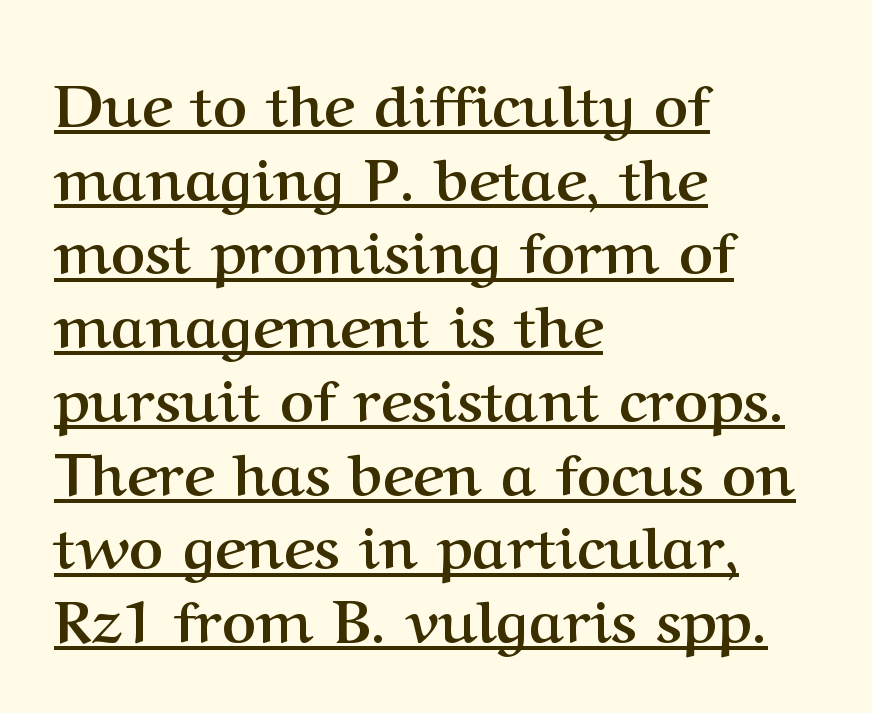
{"serif": "yes", "italic": "no", "bold": "yes", "weight": "semibold", "width": "normal", "stroke_contrast": "medium", "x_height": "medium", "monospaced": "no", "underline": "yes", "align": "left", "line_spacing": "normal", "line_spacing_ratio": 1.25, "letter_spacing": "normal", "letter_spacing_em": 0.0, "glyph_px": 59}
